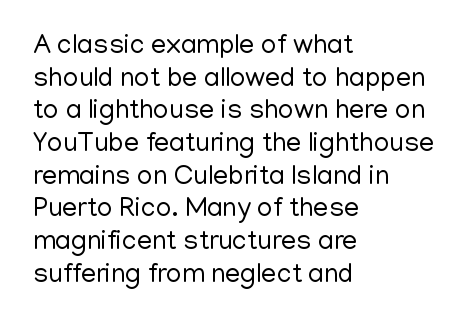
Q: Is the text bold? A: No.
Q: Is the text italic (slanted)? A: No, it is upright.
Q: Is the text underlined? A: No.
Q: How is the paragraph aligned? A: Left-aligned.
Q: Is the spacing between letters normal or unusually wide? A: Normal.
